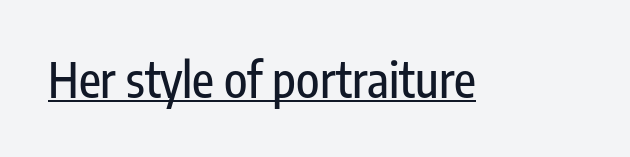
Q: Is the text italic (slanted)? A: No, it is upright.
Q: Is the typeface a serif or a sans-serif typeface? A: Sans-serif.
Q: Is the text underlined? A: Yes.
Q: Is the spacing between letters normal or unusually wide? A: Normal.
Q: Width (condensed, normal, or wide)? A: Condensed.
Q: Stroke contrast? A: Low.
Q: x-height? A: Medium.
Q: Monospaced? A: No.
